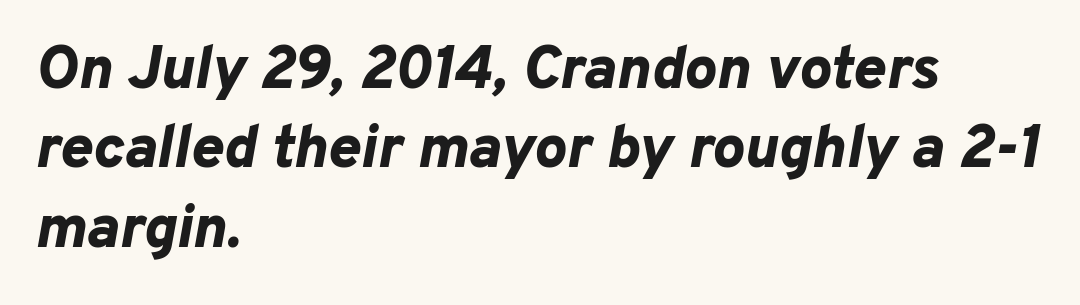
The text block is weighted toward the left margin, trailing off unevenly rightward. Any mark beneath the type? The region is blank. Note the varied advance widths — an 'i' is clearly narrower than an 'm'. The face used here has the dense, thick strokes of a bold. This rendering leaves character spacing at its baseline value.
